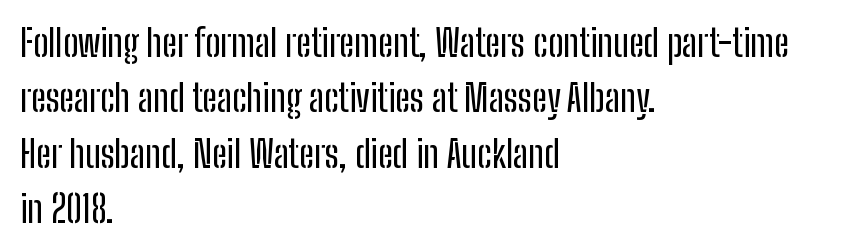
{"serif": "no", "italic": "no", "width": "condensed", "stroke_contrast": "low", "x_height": "medium", "monospaced": "no", "underline": "no", "align": "left", "line_spacing": "normal", "line_spacing_ratio": 1.5, "letter_spacing": "normal", "letter_spacing_em": 0.0, "glyph_px": 37}
